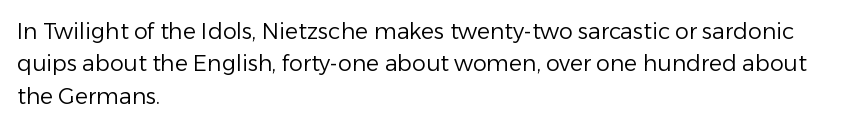
Does extra space separate the letters? No, they use regular spacing. Compared with a typical body face, this is equally light or lighter still. Casual observation: everything's shoved over to the left. This sample keeps an unexceptional amount of space between lines.
